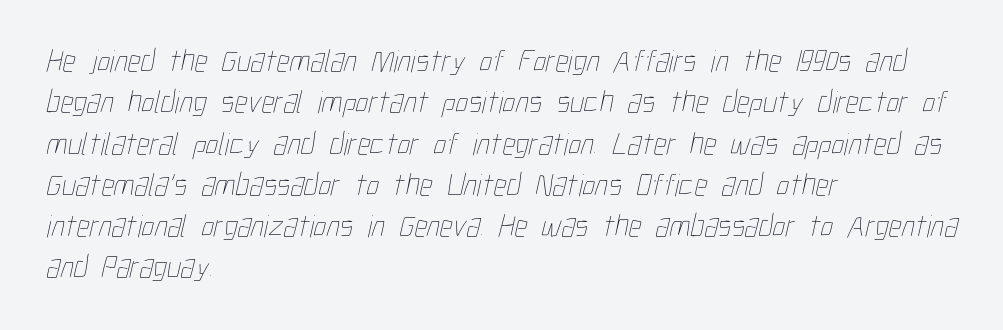
No heavy texture on the line: the type isn't bold. The letters advance in unequal steps, a hallmark of proportional type. One glance says typical: line gaps are just what's usual. The lines are quadded left.
